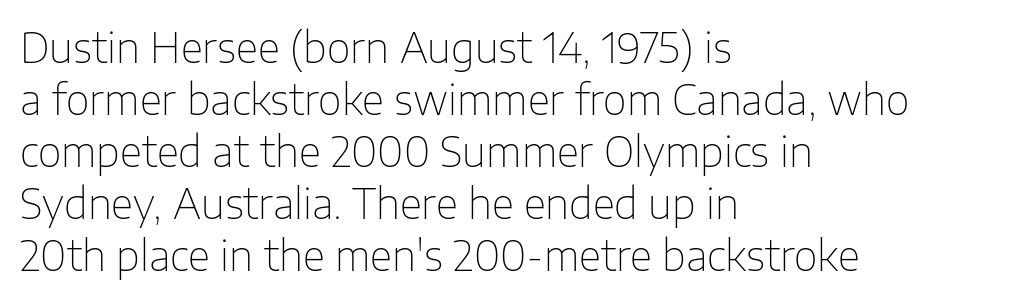
Vertical strokes here are truly vertical. Nobody touched the tracking dial on this one. Observe the absence of serifs on each vertical stroke in this sample. Ink coverage per letter is moderate at most. Summary of vertical rhythm: regular, with standard interline spacing.
